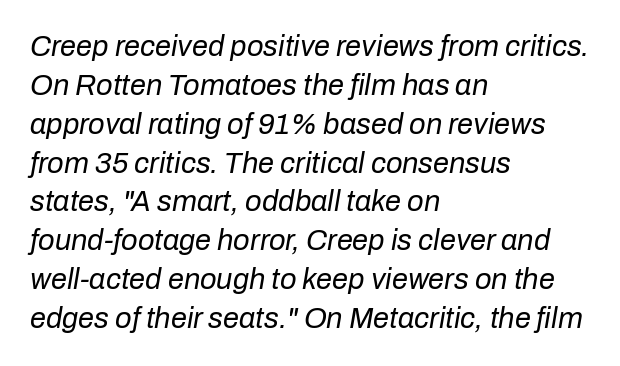
{"italic": "yes", "lean": "right", "slant_degrees": 10, "bold": "no", "weight": "regular", "width": "normal", "stroke_contrast": "low", "x_height": "medium", "monospaced": "no", "underline": "no", "align": "left", "line_spacing": "normal", "line_spacing_ratio": 1.34, "letter_spacing": "normal", "letter_spacing_em": 0.0, "glyph_px": 29}
